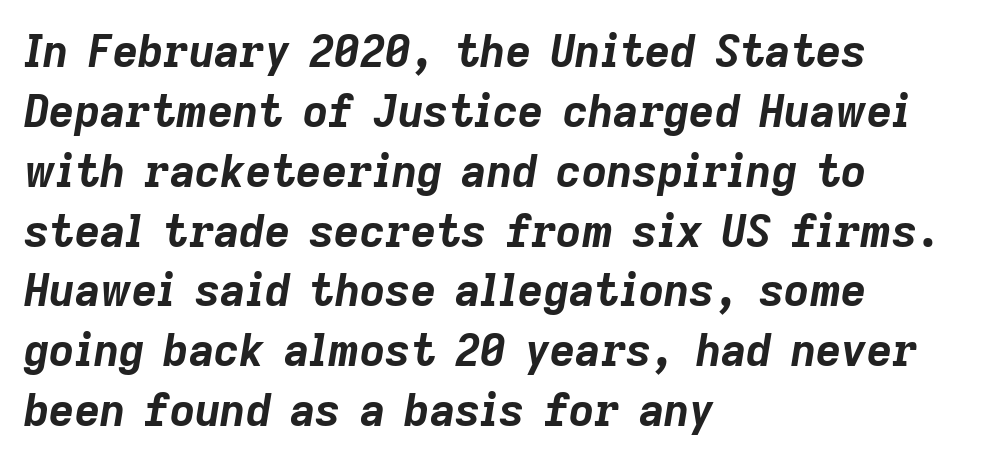
{"italic": "yes", "lean": "right", "slant_degrees": 9, "bold": "yes", "weight": "bold", "width": "normal", "stroke_contrast": "low", "x_height": "medium", "monospaced": "no", "underline": "no", "align": "left", "line_spacing": "normal", "line_spacing_ratio": 1.36, "letter_spacing": "normal", "letter_spacing_em": 0.0, "glyph_px": 44}
